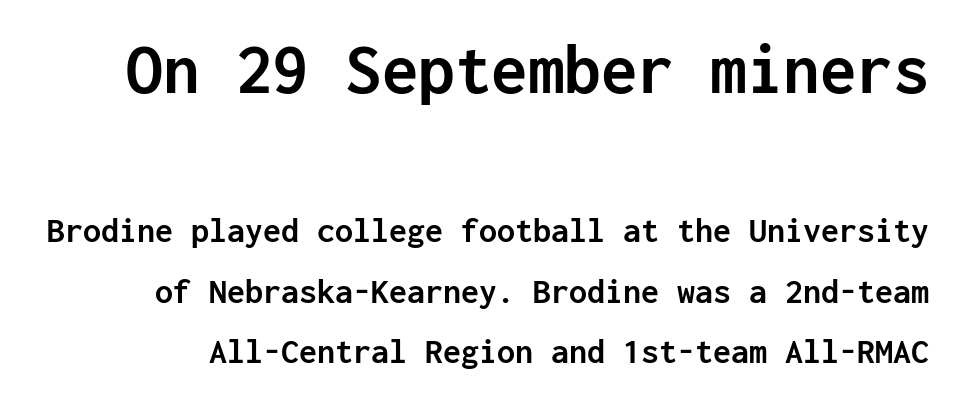
{"serif": "no", "italic": "no", "bold": "yes", "weight": "semibold", "width": "normal", "stroke_contrast": "low", "x_height": "medium", "monospaced": "yes", "underline": "no", "line_spacing": "normal", "line_spacing_ratio": 1.68, "letter_spacing": "normal", "letter_spacing_em": 0.0, "larger_block": "first", "size_ratio": 2.03, "glyph_px": 73}
